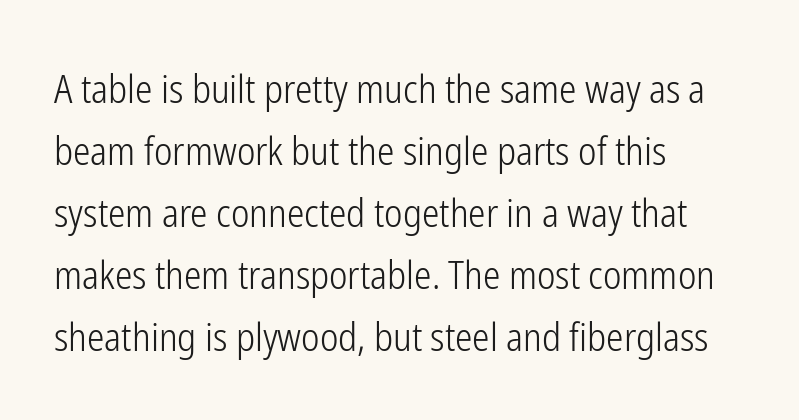
{"serif": "no", "italic": "no", "bold": "no", "weight": "light", "width": "condensed", "stroke_contrast": "low", "x_height": "medium", "monospaced": "no", "underline": "no", "align": "left", "line_spacing": "normal", "line_spacing_ratio": 1.59, "letter_spacing": "normal", "letter_spacing_em": 0.0, "glyph_px": 39}
